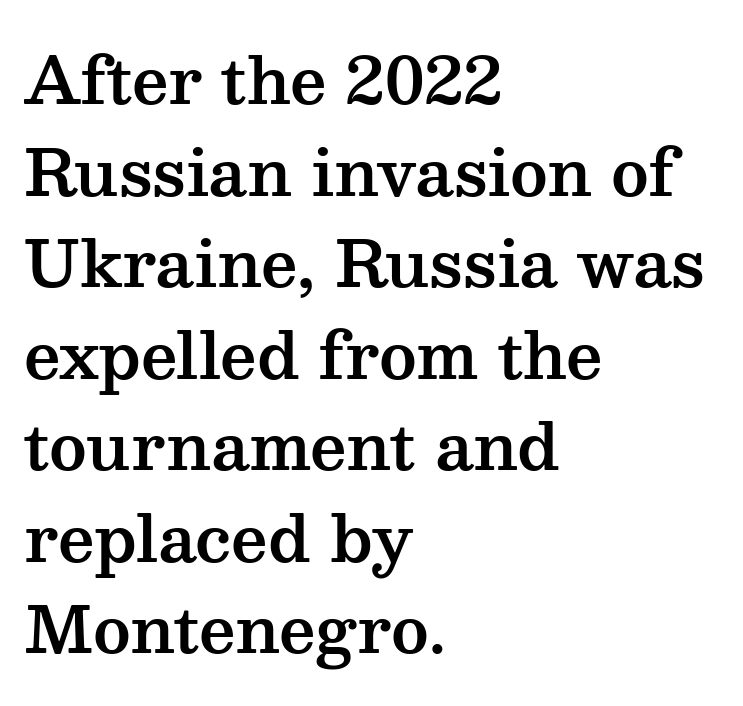
Characters follow at the spacing the type designer built in. Style check: upright. Leading: standard. The ragged edge is on the right, which tells us the setting is flush left. The space directly below the letters is spotless.
